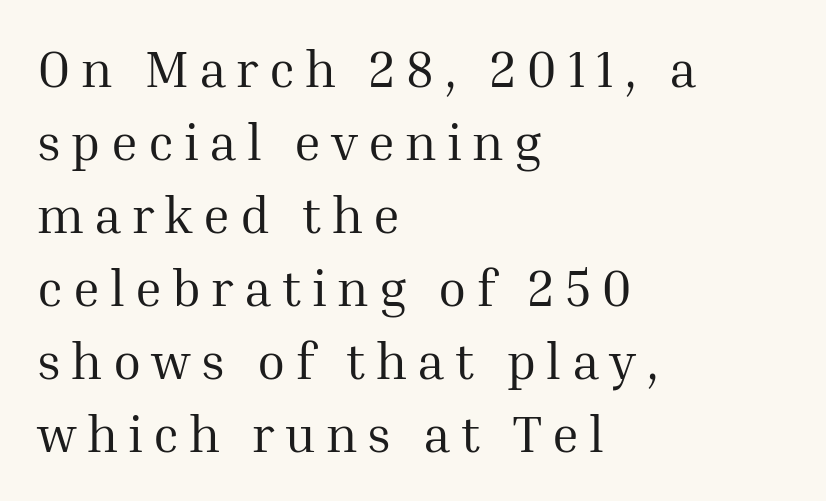
Whoever set this chose a conventional vertical rhythm. Quick note: not italic, upright. Alignment: flush left. The strokes carry an ordinary text weight at most. Bare-footed words on every line. A typesetter would call this proportional, since set widths differ per character.
